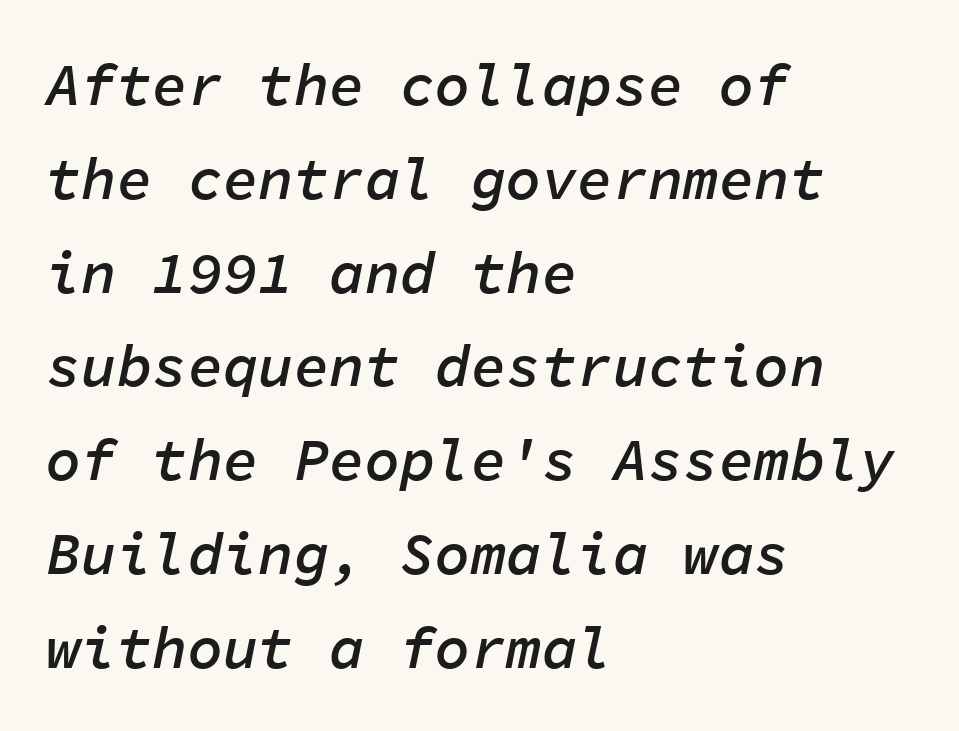
One-word summary of the alignment: left. Every character here occupies the same horizontal width, giving the sample a typewriter-like rhythm. Quick note: italic. Is the type bold? Partly — it's a semibold, heavier than regular but not fully bold.
